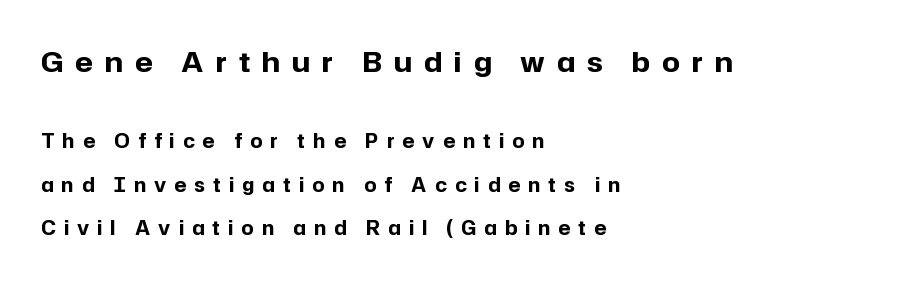
The image shows 28 px bold sans-serif type, upright; set left-aligned, loose line spacing (2.28x), unusually wide letter spacing (+0.43 em), not underlined; the first (top) block is 1.47x larger; low stroke contrast and a medium x-height.
